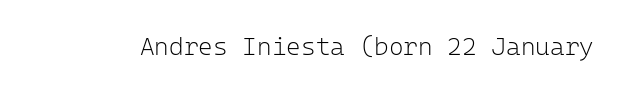
The image shows 25 px text type, upright; set normal letter spacing, not underlined.
